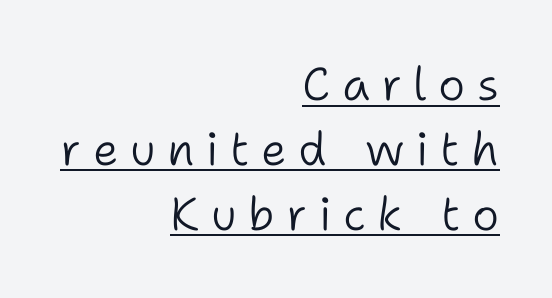
Q: Is the text bold? A: No.
Q: Is the text italic (slanted)? A: No, it is upright.
Q: Is the typeface a serif or a sans-serif typeface? A: Sans-serif.
Q: Is the text underlined? A: Yes.
Q: How is the paragraph aligned? A: Right-aligned.
Q: Is the spacing between letters normal or unusually wide? A: Unusually wide.
Q: Is the spacing between lines tight, normal or loose? A: Normal.
Q: Width (condensed, normal, or wide)? A: Normal.
Q: Stroke contrast? A: Low.
Q: x-height? A: Medium.
Q: Monospaced? A: No.
